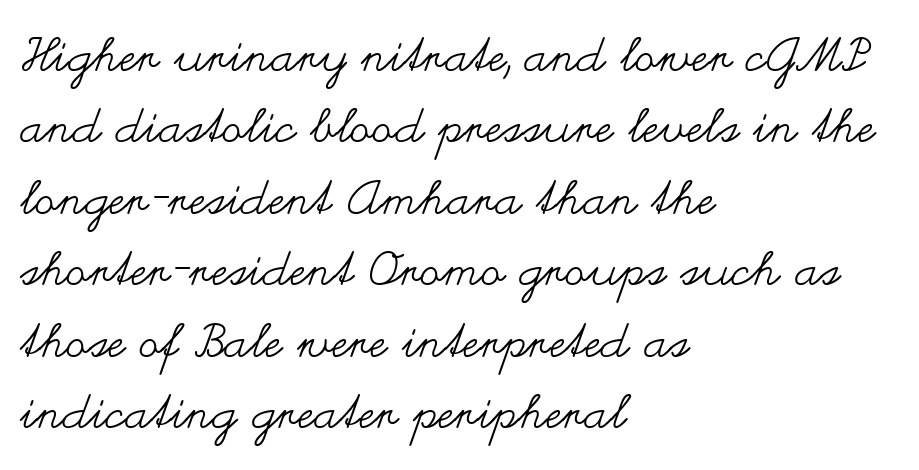
Q: Is the text bold? A: No.
Q: Is the text italic (slanted)? A: Yes.
Q: Is the text underlined? A: No.
Q: How is the paragraph aligned? A: Left-aligned.
Q: Is the spacing between letters normal or unusually wide? A: Normal.
Q: Is the spacing between lines tight, normal or loose? A: Normal.
Q: Width (condensed, normal, or wide)? A: Wide.
Q: Stroke contrast? A: Medium.
Q: x-height? A: Small.
Q: Monospaced? A: No.
